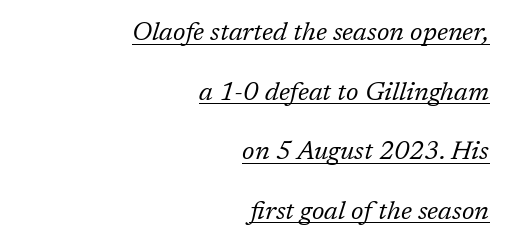
The image shows 26 px text type, italic (leaning right); set right-aligned, loose line spacing (2.29x), normal letter spacing, underlined.
